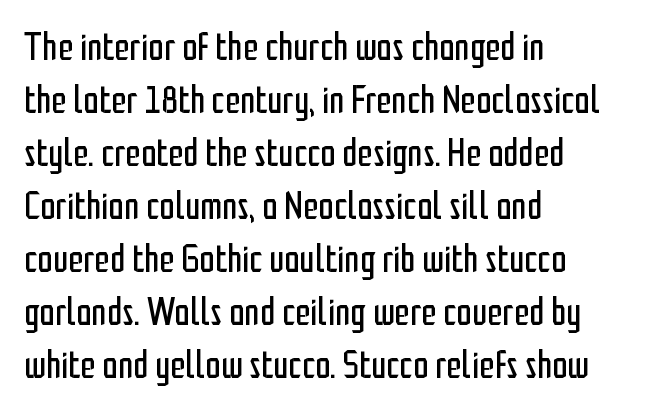
The image shows 39 px regular-weight, condensed sans-serif type, upright; set left-aligned, normal line spacing (1.36x), normal letter spacing, not underlined; low stroke contrast and a medium x-height.
